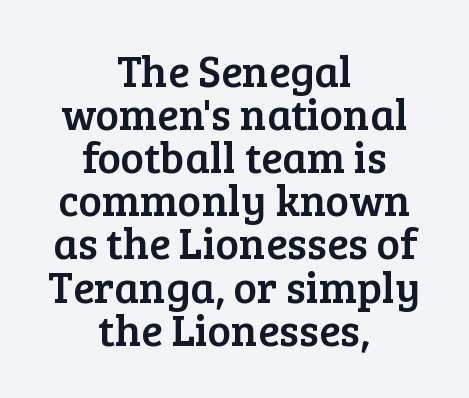
Character widths vary here, with narrow letters taking less room than wide ones. Letter spacing: default. Nope, not italic — everything's standing straight. Typeset on center — no edge is straight. The space directly below the letters is spotless.
